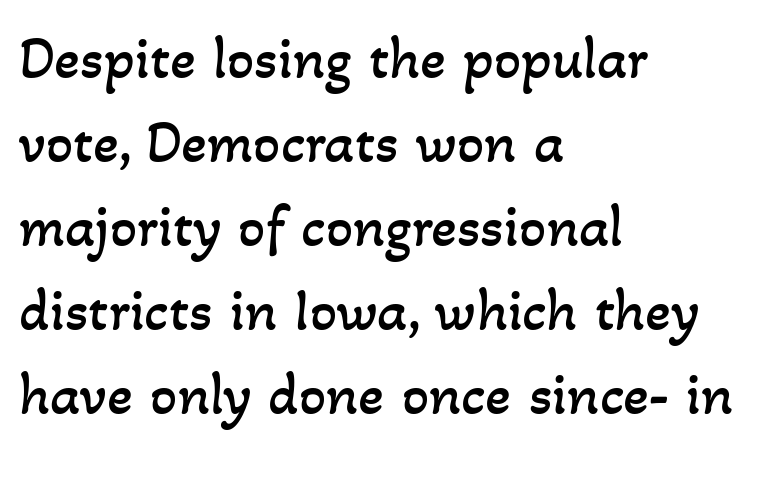
What's the leading like? Ordinary, nothing unusual. The horizontal fit of the characters is conventional and even. Weight: not bold — regular or lighter. The passage shown is typed in a proportional face where columns would drift. Descenders hang freely into open space. Short and long lines alike share a common starting point at left.
